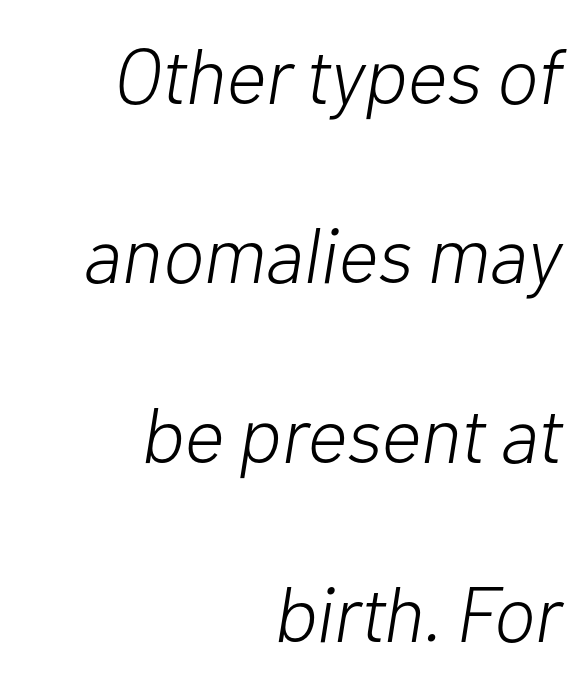
Q: Is the text bold? A: No.
Q: Is the text italic (slanted)? A: Yes, it leans right by about 10 degrees.
Q: Is the text underlined? A: No.
Q: How is the paragraph aligned? A: Right-aligned.
Q: Is the spacing between letters normal or unusually wide? A: Normal.
Q: Is the spacing between lines tight, normal or loose? A: Loose.
Q: Width (condensed, normal, or wide)? A: Normal.
Q: Stroke contrast? A: Low.
Q: x-height? A: Medium.
Q: Monospaced? A: No.
